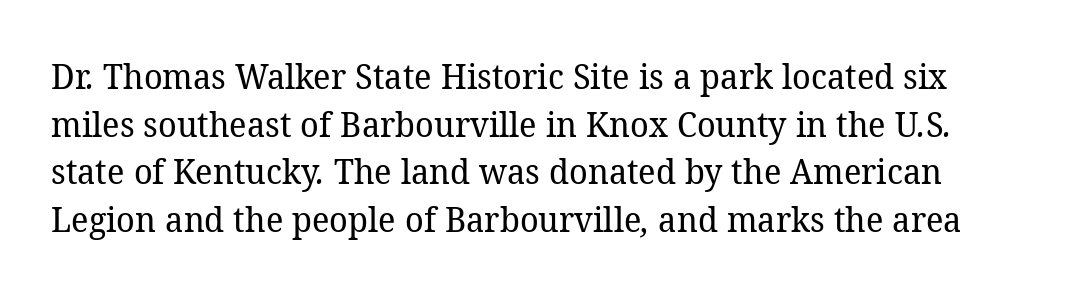
{"serif": "yes", "bold": "no", "weight": "regular", "width": "normal", "stroke_contrast": "low", "x_height": "medium", "monospaced": "no", "underline": "no", "line_spacing": "normal", "line_spacing_ratio": 1.36, "letter_spacing": "normal", "letter_spacing_em": 0.0, "glyph_px": 35}
